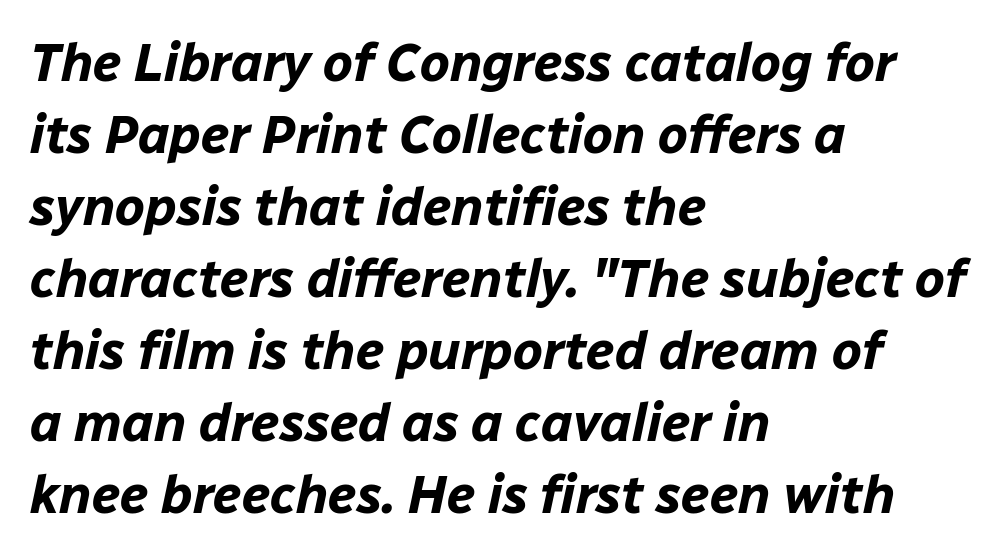
Q: Is the text bold? A: Yes.
Q: Is the text italic (slanted)? A: Yes, it leans right by about 12 degrees.
Q: Is the text underlined? A: No.
Q: How is the paragraph aligned? A: Left-aligned.
Q: Is the spacing between letters normal or unusually wide? A: Normal.
Q: Is the spacing between lines tight, normal or loose? A: Normal.
Q: Width (condensed, normal, or wide)? A: Normal.
Q: Stroke contrast? A: Low.
Q: x-height? A: Medium.
Q: Monospaced? A: No.
